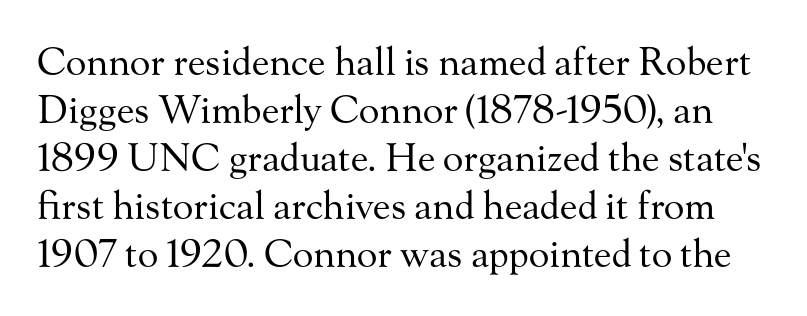
{"serif": "yes", "italic": "no", "bold": "no", "weight": "regular", "width": "normal", "stroke_contrast": "medium", "x_height": "small", "monospaced": "no", "underline": "no", "line_spacing": "normal", "line_spacing_ratio": 1.26, "letter_spacing": "normal", "letter_spacing_em": 0.0, "glyph_px": 38}
